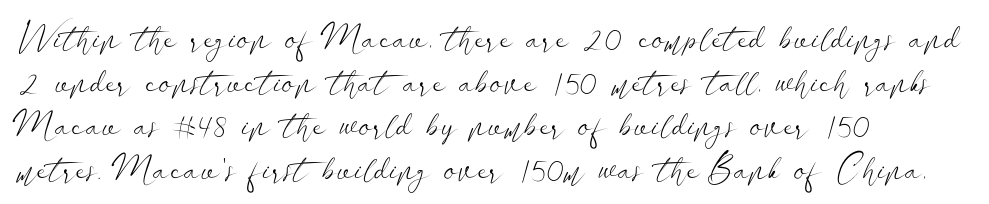
Q: Is the text bold? A: No.
Q: Is the text italic (slanted)? A: Yes.
Q: Is the typeface a serif or a sans-serif typeface? A: Sans-serif.
Q: Is the text underlined? A: No.
Q: How is the paragraph aligned? A: Left-aligned.
Q: Is the spacing between letters normal or unusually wide? A: Normal.
Q: Width (condensed, normal, or wide)? A: Wide.
Q: Stroke contrast? A: Low.
Q: x-height? A: Small.
Q: Monospaced? A: No.
